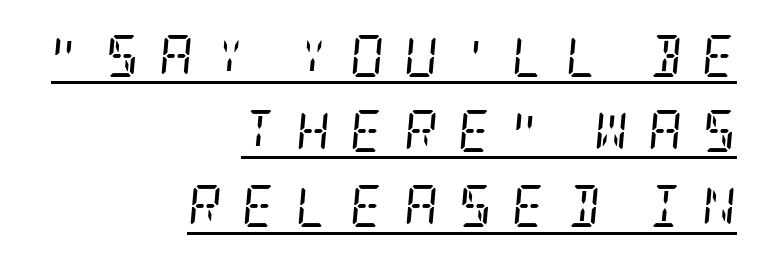
The image shows 42 px regular-weight, condensed serif type, italic (leaning right); set right-aligned, line spacing 1.79x, unusually wide letter spacing (+0.47 em), underlined; low stroke contrast and a large x-height.
